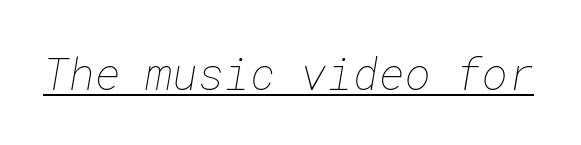
{"bold": "no", "weight": "thin", "width": "normal", "stroke_contrast": "low", "x_height": "medium", "underline": "yes", "letter_spacing": "normal", "letter_spacing_em": 0.0, "glyph_px": 44}
